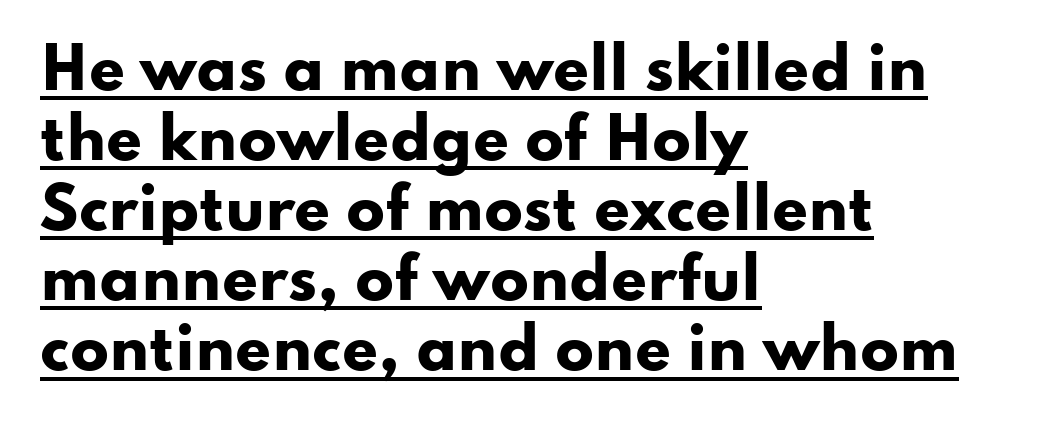
{"serif": "no", "italic": "no", "bold": "yes", "weight": "heavy", "width": "wide", "stroke_contrast": "low", "x_height": "small", "monospaced": "no", "underline": "yes", "align": "left", "line_spacing_ratio": 1.23, "letter_spacing": "normal", "letter_spacing_em": 0.0, "glyph_px": 57}
